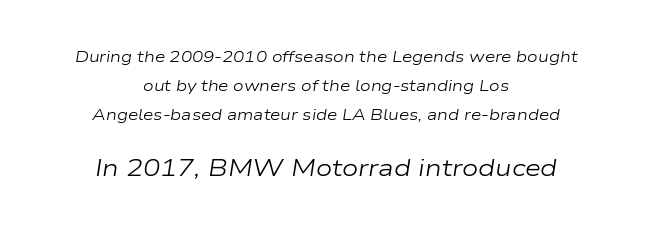
{"italic": "yes", "lean": "right", "slant_degrees": 9, "bold": "no", "underline": "no", "align": "center", "line_spacing": "loose", "line_spacing_ratio": 1.94, "letter_spacing": "normal", "letter_spacing_em": 0.0, "larger_block": "second", "size_ratio": 1.53, "glyph_px": 23}
